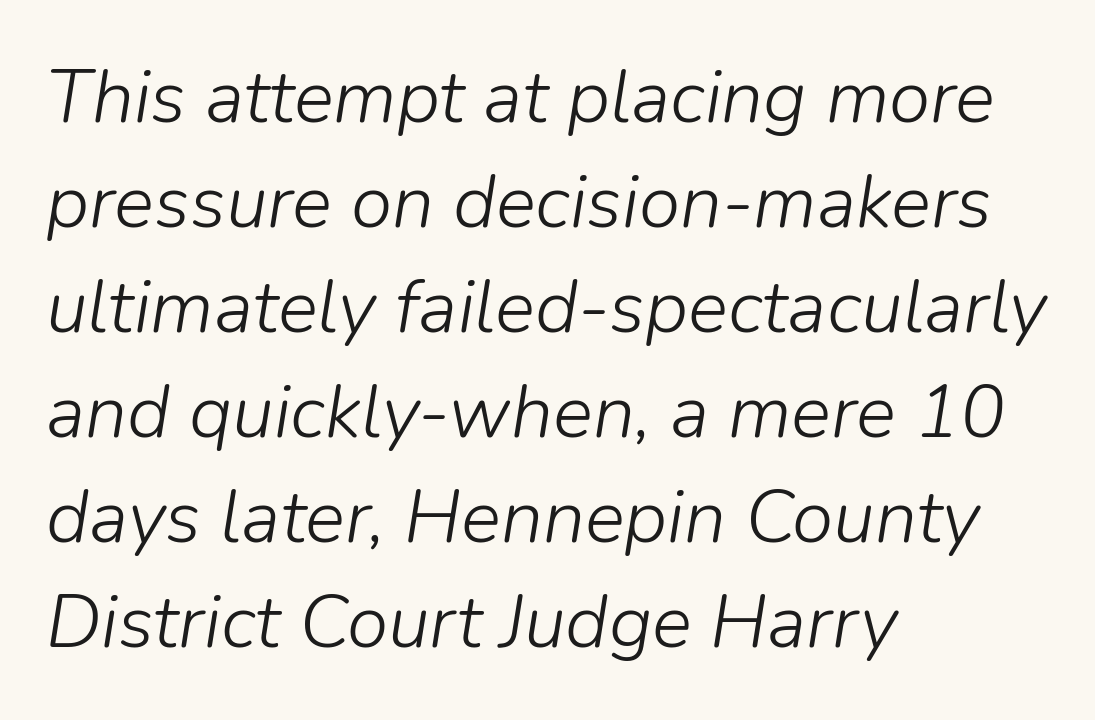
The image shows 75 px light type, italic (leaning right); set left-aligned, normal line spacing (1.4x), normal letter spacing, not underlined; low stroke contrast and a medium x-height.
